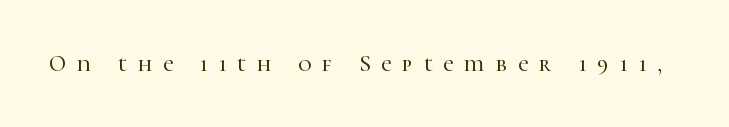
Italic? Not at all — the glyphs are vertical. Letters rest on an invisible, unmarked baseline. Tracking value appears strongly positive — letters spread wide.
